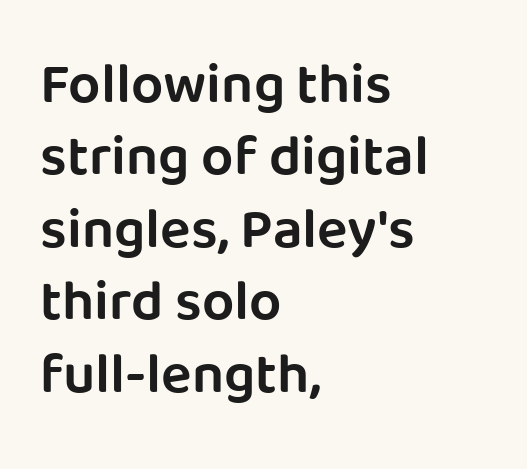
Evenly set lines give the paragraph a standard silhouette. Notice how the stems are strictly vertical — no italics here. Visually the block forms a straight wall on the left and a jagged coastline on the right. Each row of text sits above clean, open space. Look at the stroke-to-counter ratio: somewhat heavy, a semibold. Does the type have serifs? No, each stem ends abruptly.
